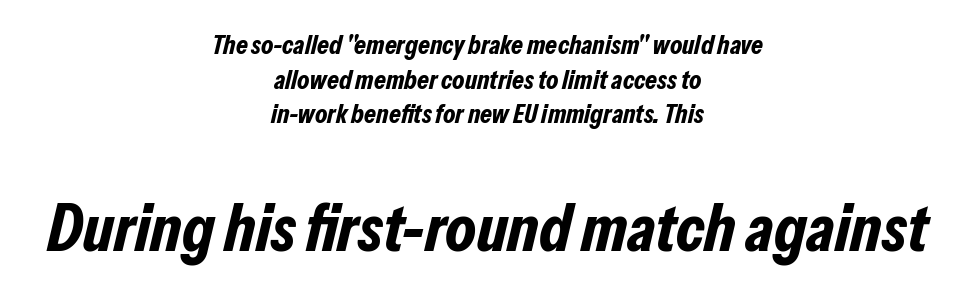
Q: Is the text bold? A: Yes.
Q: Is the text italic (slanted)? A: Yes, it leans right by about 13 degrees.
Q: Is the text underlined? A: No.
Q: How is the paragraph aligned? A: Centered.
Q: Is the spacing between letters normal or unusually wide? A: Normal.
Q: Is the spacing between lines tight, normal or loose? A: Normal.
Q: Which block of text is set in a larger size, the first (top) or the second (bottom)? A: The second (bottom) one.
Q: Width (condensed, normal, or wide)? A: Condensed.
Q: Stroke contrast? A: Low.
Q: x-height? A: Medium.
Q: Monospaced? A: No.
